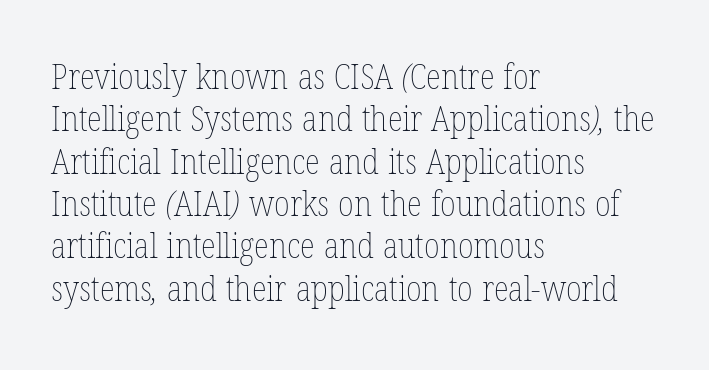
The rendering anchors every line to the left-hand side. Is this a fixed-width face? No — the glyphs have proportional, varying widths. The tracking reads as untouched default to a designer's eye. Words float on clear page, feet unadorned. Stroke thickness stays within the range of a standard reading face or lighter.
